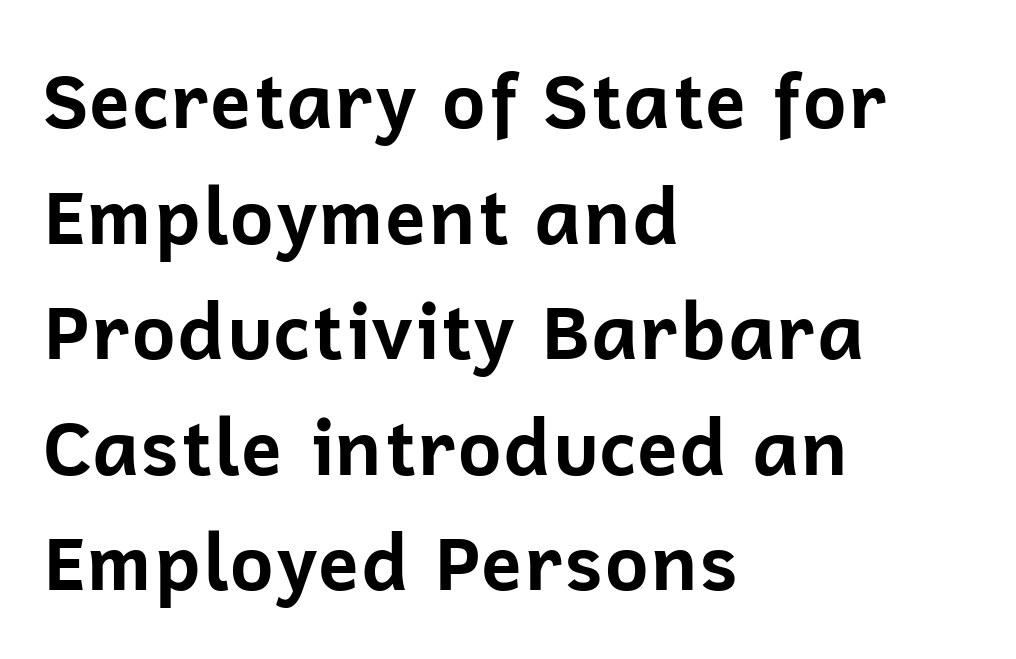
Q: Is the text bold? A: Yes.
Q: Is the text italic (slanted)? A: No, it is upright.
Q: Is the typeface a serif or a sans-serif typeface? A: Sans-serif.
Q: Is the text underlined? A: No.
Q: How is the paragraph aligned? A: Left-aligned.
Q: Is the spacing between letters normal or unusually wide? A: Normal.
Q: Is the spacing between lines tight, normal or loose? A: Normal.
Q: Width (condensed, normal, or wide)? A: Normal.
Q: Stroke contrast? A: Low.
Q: x-height? A: Medium.
Q: Monospaced? A: No.
